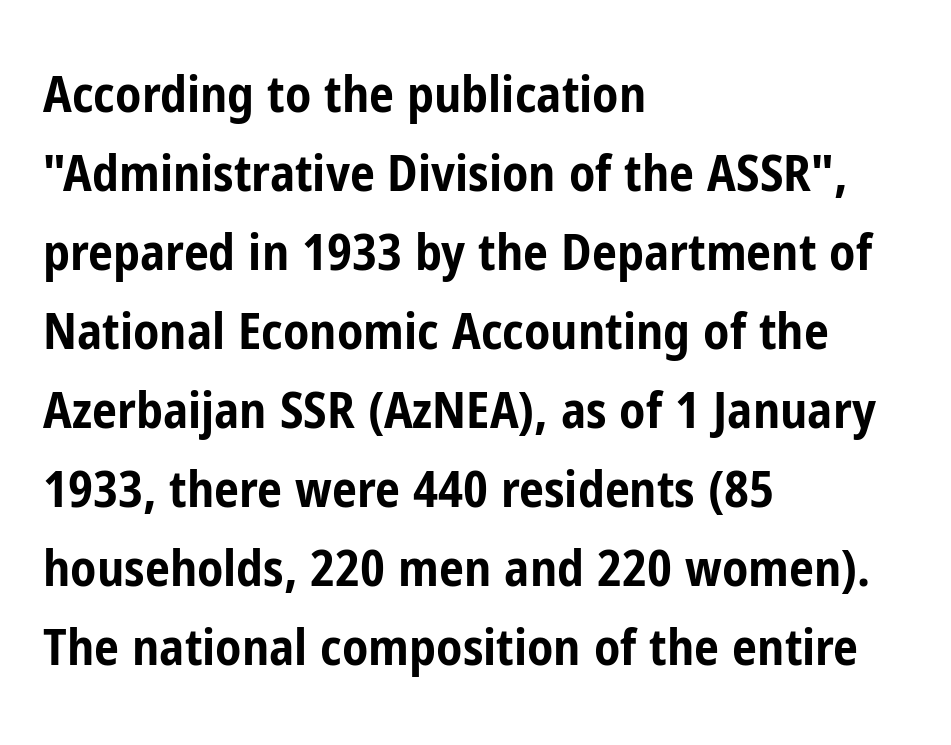
Q: Is the text bold? A: Yes.
Q: Is the text italic (slanted)? A: No, it is upright.
Q: Is the typeface a serif or a sans-serif typeface? A: Sans-serif.
Q: Is the text underlined? A: No.
Q: How is the paragraph aligned? A: Left-aligned.
Q: Is the spacing between letters normal or unusually wide? A: Normal.
Q: Is the spacing between lines tight, normal or loose? A: Normal.
Q: Width (condensed, normal, or wide)? A: Condensed.
Q: Stroke contrast? A: Low.
Q: x-height? A: Medium.
Q: Monospaced? A: No.
